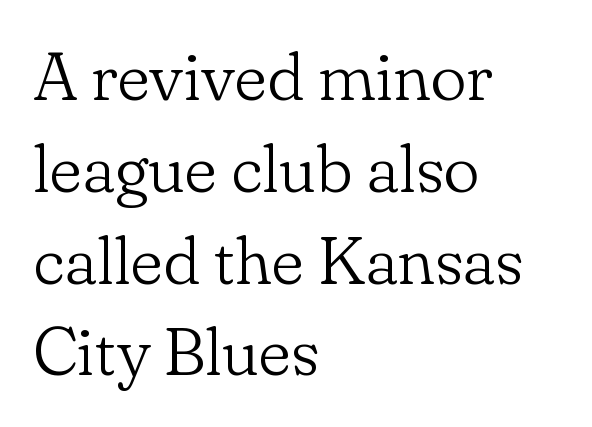
The tracking reads as untouched default to a designer's eye. The font sits on the lighter half of the weight spectrum, regular included. Unlike a clean sans, this face finishes its strokes with serifs. The passage shown stacks its lines at a standard gap.
